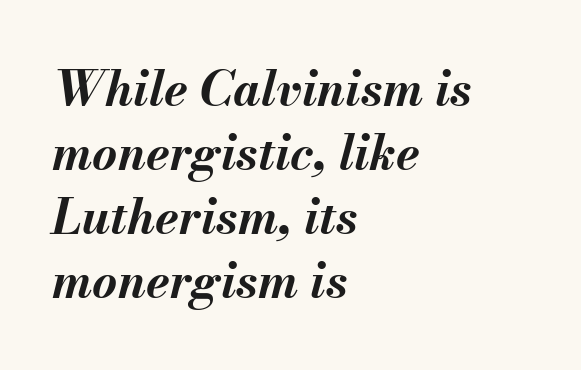
The image shows 48 px bold type, italic (leaning right); set left-aligned, normal line spacing (1.33x), normal letter spacing, not underlined; medium stroke contrast and a small x-height.
